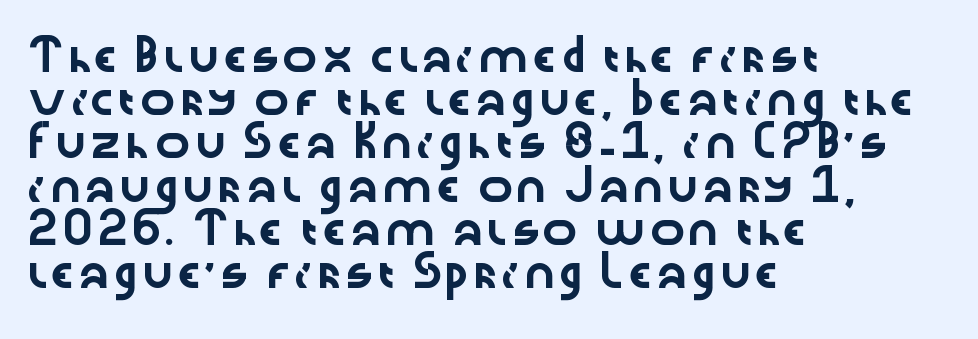
{"serif": "no", "italic": "no", "width": "wide", "stroke_contrast": "low", "x_height": "medium", "monospaced": "no", "underline": "no", "align": "left", "line_spacing": "normal", "line_spacing_ratio": 1.44, "letter_spacing": "normal", "letter_spacing_em": 0.0, "glyph_px": 30}
